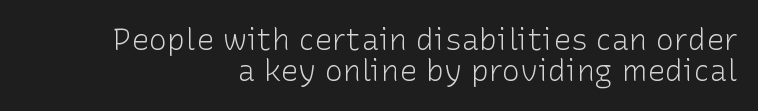
In terms of posture, this sample is upright. Is the letter spacing exaggerated? No — it looks like the ordinary default. Decoration check: the copy has no underline. Interline gaps are noticeably narrow in this sample. On a weight scale, this lands at 450 or below.
